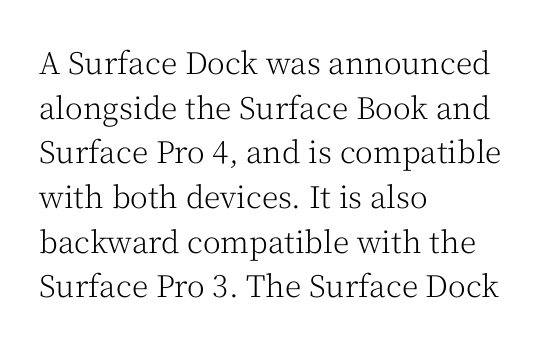
The image shows 30 px light serif type, upright; set left-aligned, normal line spacing (1.49x), normal letter spacing, not underlined; medium stroke contrast and a medium x-height.
